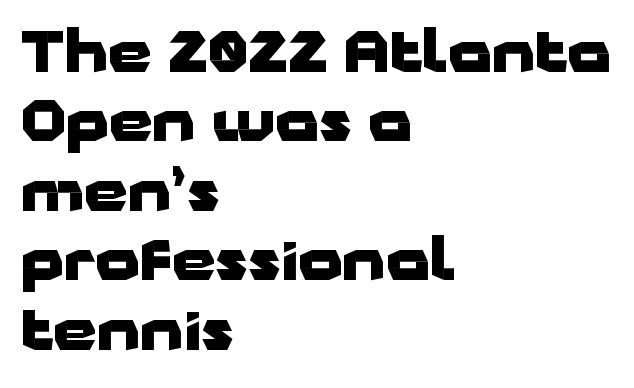
Q: Is the text bold? A: Yes.
Q: Is the text italic (slanted)? A: No, it is upright.
Q: Is the typeface a serif or a sans-serif typeface? A: Sans-serif.
Q: Is the text underlined? A: No.
Q: How is the paragraph aligned? A: Left-aligned.
Q: Is the spacing between letters normal or unusually wide? A: Normal.
Q: Width (condensed, normal, or wide)? A: Wide.
Q: Stroke contrast? A: Low.
Q: x-height? A: Medium.
Q: Monospaced? A: No.
